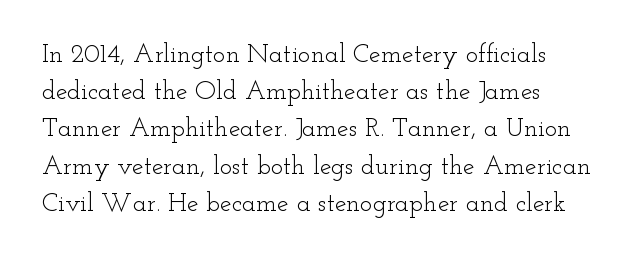
{"italic": "no", "bold": "no", "underline": "no", "line_spacing": "normal", "line_spacing_ratio": 1.43, "letter_spacing": "normal", "letter_spacing_em": 0.0, "glyph_px": 26}
